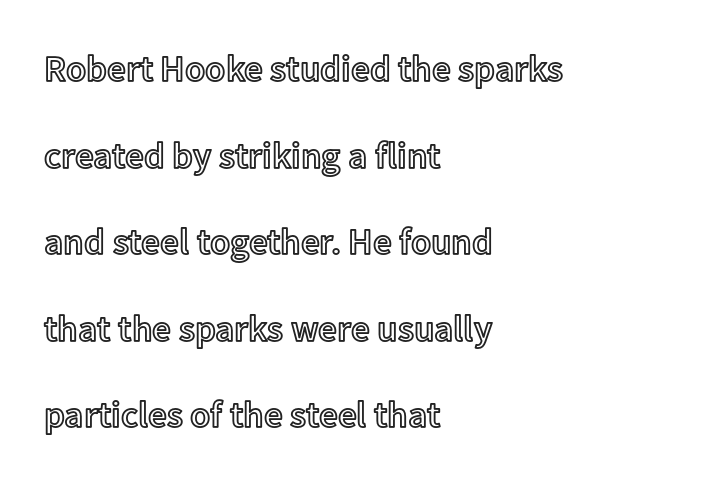
{"italic": "no", "width": "normal", "x_height": "medium", "monospaced": "no", "underline": "no", "align": "left", "line_spacing": "loose", "line_spacing_ratio": 2.34, "letter_spacing": "normal", "letter_spacing_em": 0.0, "glyph_px": 37}
